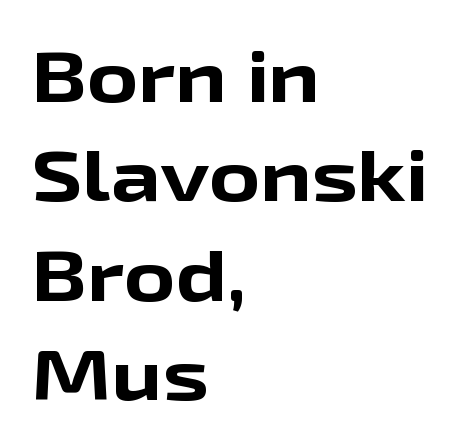
The image shows 70 px bold, wide sans-serif type, upright; set left-aligned, normal line spacing (1.42x), normal letter spacing, not underlined; low stroke contrast and a medium x-height.
